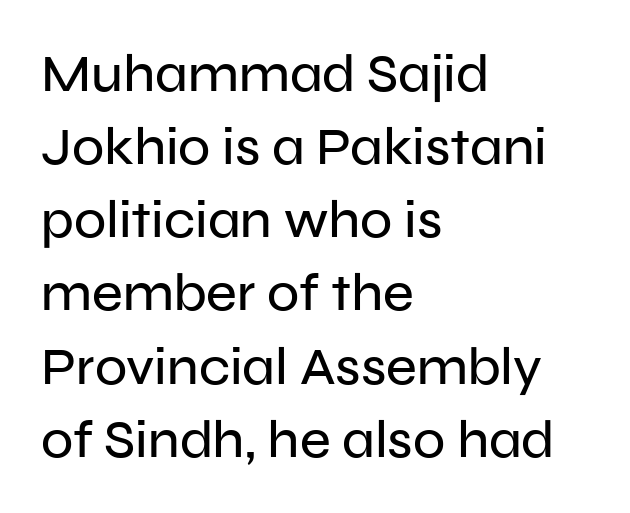
The image shows 53 px sans-serif type, upright; set left-aligned, normal line spacing (1.38x), normal letter spacing, not underlined; low stroke contrast and a medium x-height.
